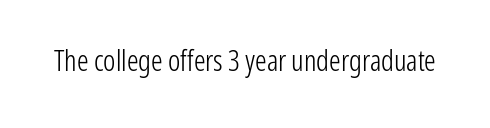
Q: Is the text bold? A: No.
Q: Is the text italic (slanted)? A: No, it is upright.
Q: Is the typeface a serif or a sans-serif typeface? A: Sans-serif.
Q: Is the text underlined? A: No.
Q: Is the spacing between letters normal or unusually wide? A: Normal.
Q: Width (condensed, normal, or wide)? A: Condensed.
Q: Stroke contrast? A: Low.
Q: x-height? A: Medium.
Q: Monospaced? A: No.
